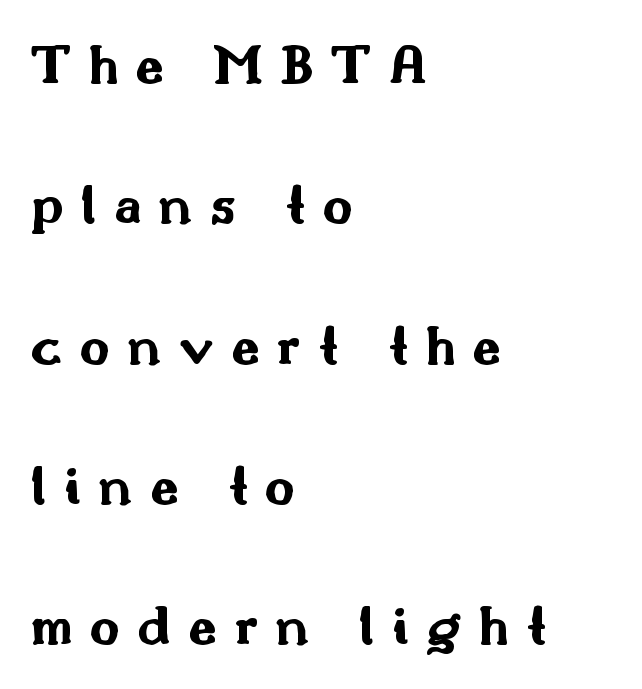
Spacing verdict: proportional, widths tailored to each character. The glyphs in this specimen are sans serif. Tall strokes in this sample are plumb rather than angled. A bare baseline throughout the passage.
